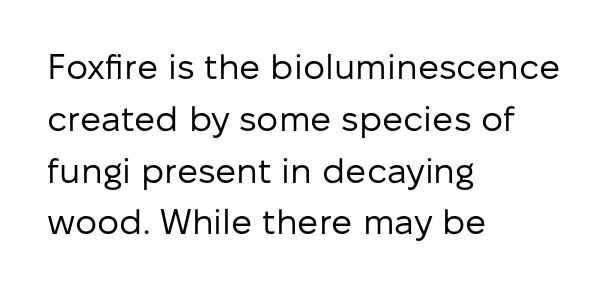
{"serif": "no", "italic": "no", "bold": "no", "weight": "regular", "width": "normal", "stroke_contrast": "low", "x_height": "medium", "monospaced": "no", "underline": "no", "align": "left", "line_spacing": "normal", "line_spacing_ratio": 1.48, "letter_spacing": "normal", "letter_spacing_em": 0.0, "glyph_px": 35}
